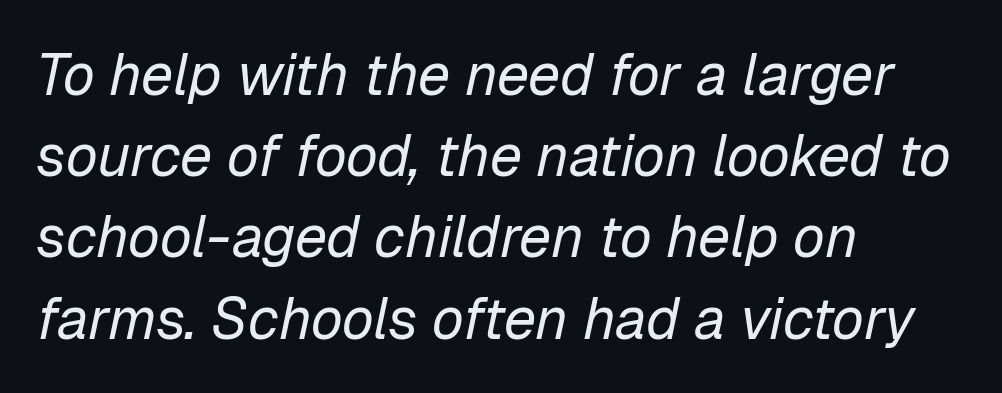
Clear beneath every line of the passage. Caption: multi-line text, flush left, ragged right. Tall strokes in this sample are angled rather than plumb. There is no visible air inserted between adjacent glyphs. No extra ink here — the face is not bold. Normally led — the rows are evenly, conventionally spaced.
